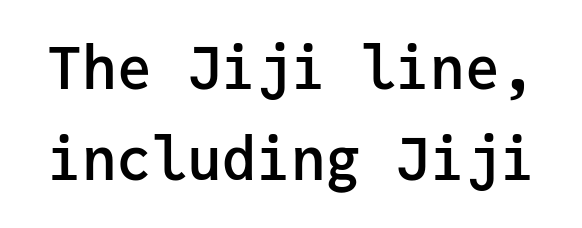
Q: Is the text bold? A: Semi-bold.
Q: Is the text italic (slanted)? A: No, it is upright.
Q: Is the typeface a serif or a sans-serif typeface? A: Sans-serif.
Q: Is the text underlined? A: No.
Q: Is the spacing between letters normal or unusually wide? A: Normal.
Q: Is the spacing between lines tight, normal or loose? A: Normal.
Q: Width (condensed, normal, or wide)? A: Normal.
Q: Stroke contrast? A: Low.
Q: x-height? A: Medium.
Q: Monospaced? A: Yes.
